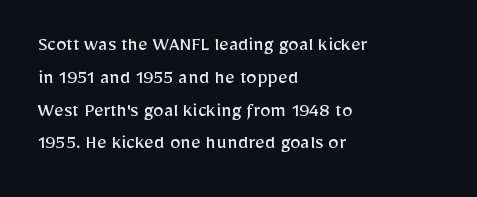
The image shows 21 px text type, upright; set left-aligned, normal line spacing (1.56x), normal letter spacing, not underlined.
